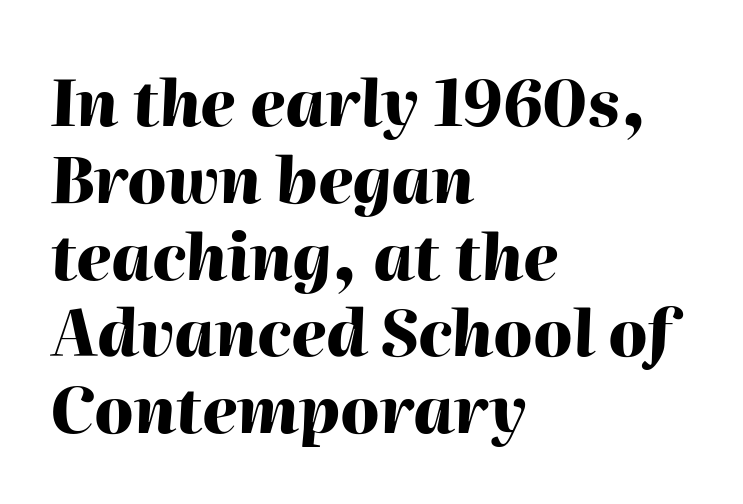
The image shows 64 px heavy type, italic (leaning right); set left-aligned, line spacing 1.2x, normal letter spacing, not underlined; high stroke contrast and a medium x-height.
